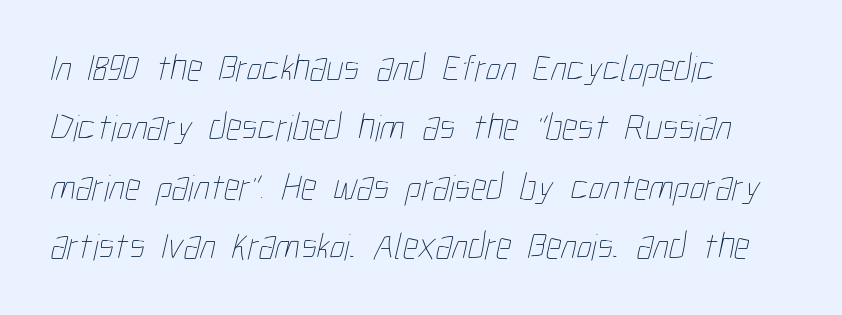
The image shows 38 px thin, condensed type; set left-aligned, normal line spacing (1.56x), normal letter spacing, not underlined; low stroke contrast and a medium x-height.
